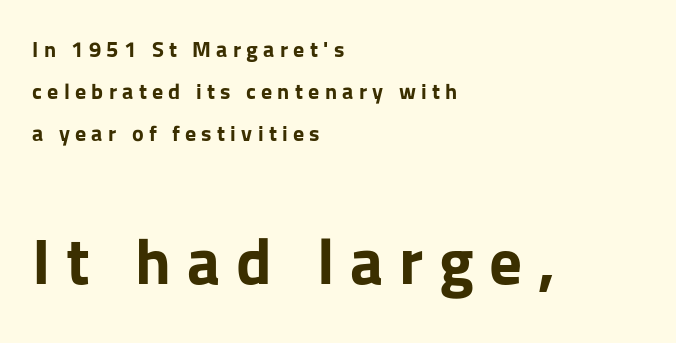
The image shows 65 px bold sans-serif type, upright; set left-aligned, loose line spacing (1.91x), unusually wide letter spacing (+0.24 em), not underlined; the second (bottom) block is 2.95x larger; low stroke contrast and a medium x-height.
